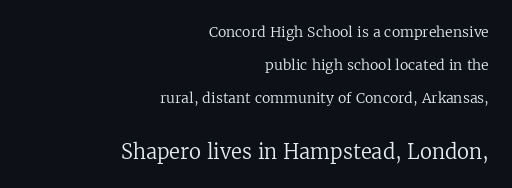
The image shows 20 px text type, upright; set right-aligned, loose line spacing (2.37x), normal letter spacing, not underlined; the second (bottom) block is 1.43x larger.
